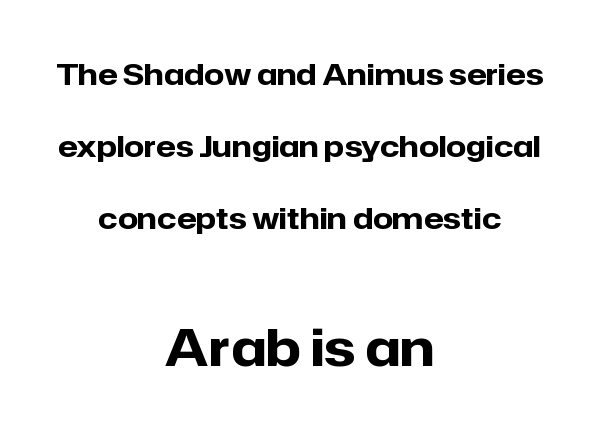
These lines are rendered in a variable-pitch font. This sample trades compactness for vertical openness between lines. Anything drawn beneath the words? Only blank space. The letters carry no serifs — their stems end cleanly without finishing strokes. The lines in this sample share a center point and differ in where they start and stop. Designer's note — italics off, roman on.
